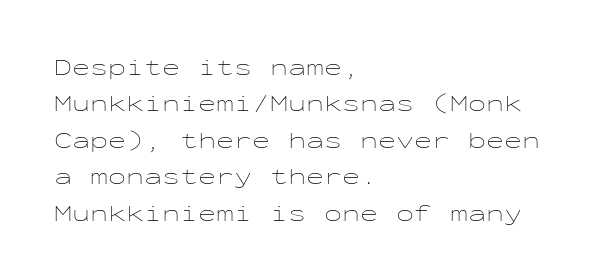
The foot of each line stays bare and open. These lines stack with their left ends in a neat column. Italic: no, the glyphs are upright roman. These lines sit exactly where default settings would place them.
